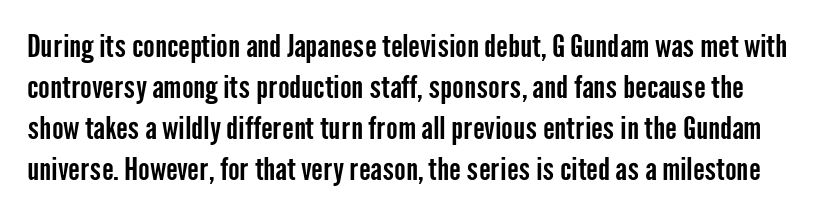
The image shows 31 px condensed sans-serif type, upright; set normal line spacing (1.32x), normal letter spacing, not underlined; low stroke contrast and a medium x-height.
